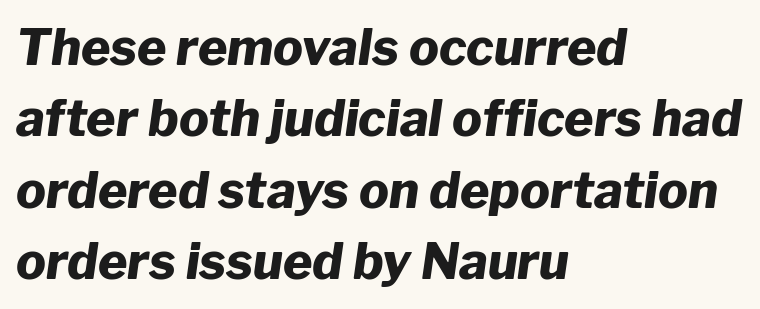
This sample is left-justified, so line endings fall wherever the words run out. A typesetter would call this zero additional tracking. Bold? Absolutely — the strokes are thick and heavy. Line spacing here is normal. The gap between lines stays unmarked.
